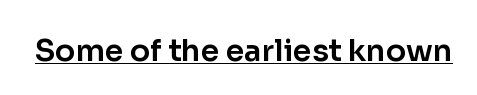
The image shows 30 px sans-serif type, upright; set normal letter spacing, underlined; low stroke contrast and a medium x-height.
